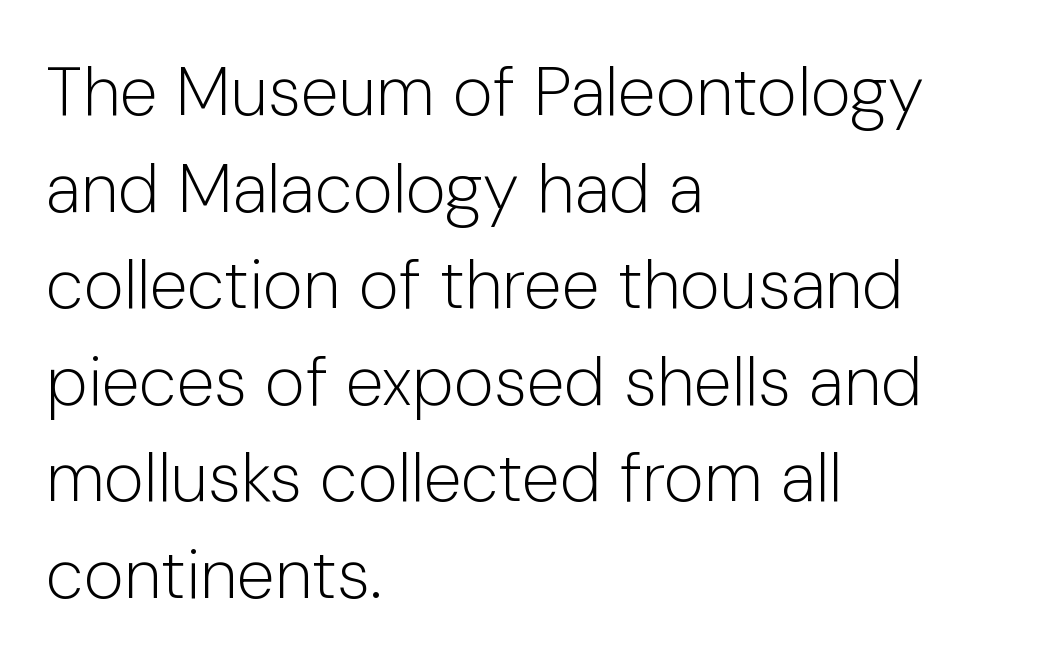
{"serif": "no", "italic": "no", "bold": "no", "weight": "light", "width": "normal", "stroke_contrast": "low", "x_height": "medium", "monospaced": "no", "underline": "no", "align": "left", "line_spacing": "normal", "line_spacing_ratio": 1.4, "letter_spacing": "normal", "letter_spacing_em": 0.0, "glyph_px": 69}
